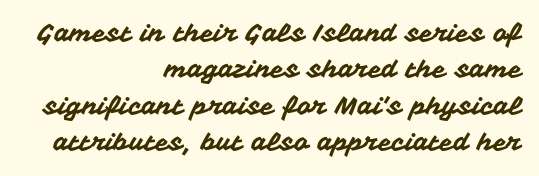
Between one letter and the next there's only the usual sliver of space. Clear beneath every line of the passage. The paragraph has a hard right edge and a soft left edge. The rows are spaced the way most documents space them.
